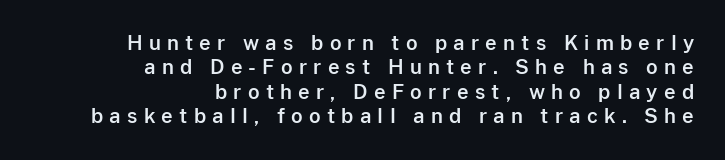
The image shows 20 px text type, upright; set right-aligned, line spacing 1.22x, unusually wide letter spacing (+0.31 em), not underlined.
